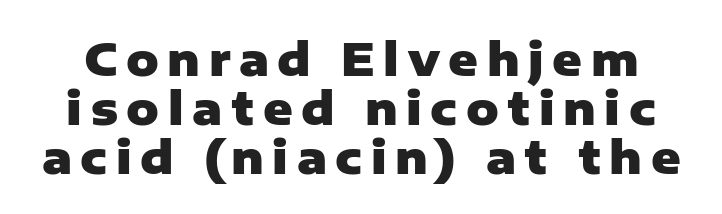
Here the designer chose a conventional face with non-uniform glyph widths. The gap between lines stays unmarked. The letters carry no serifs — their stems end cleanly without finishing strokes. I'd describe the lettering as bold — thick and assertive. Tall strokes in this sample are plumb rather than angled.
